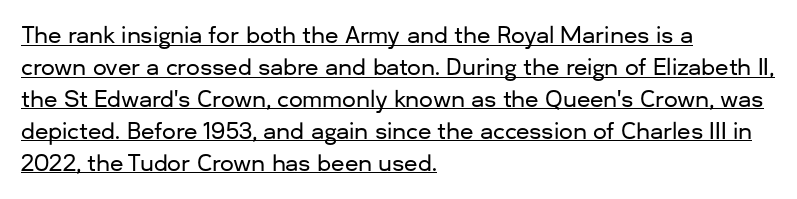
The letters sit at their default tracking, neither squeezed nor spread. These lines are set flush left with a ragged right edge. This block has exactly the height ordinary leading produces. Posture: upright roman. Quick note: underline on.
